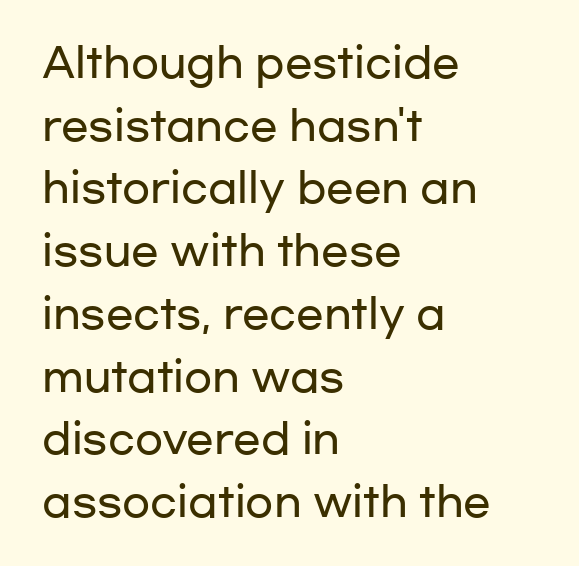
{"serif": "no", "italic": "no", "width": "wide", "stroke_contrast": "low", "x_height": "medium", "monospaced": "no", "underline": "no", "align": "left", "line_spacing": "normal", "line_spacing_ratio": 1.53, "letter_spacing": "normal", "letter_spacing_em": 0.0, "glyph_px": 41}
